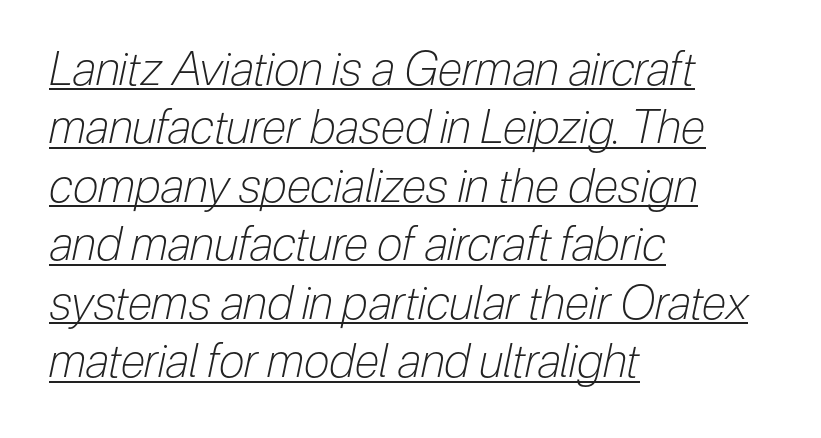
The image shows 46 px light, condensed type, italic (leaning right); set left-aligned, normal line spacing (1.27x), normal letter spacing, underlined; low stroke contrast and a medium x-height.
